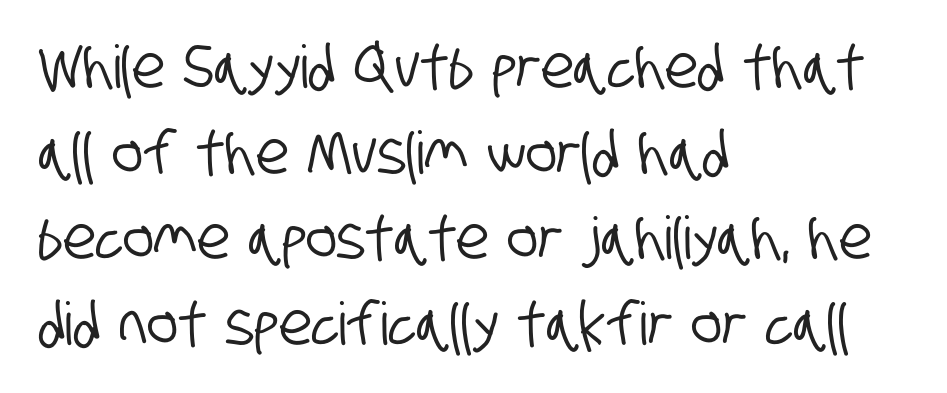
Compared with typical paragraphs, the rows here are spaced about the same. Line starts are locked; line ends wander. Observe the ordinary spacing: letters are neighbours, not strangers. Nobody drew a line under any word here. To sum up the face: it is a sans, with no serifs. You could not count columns in this text — the font is proportionally spaced.
